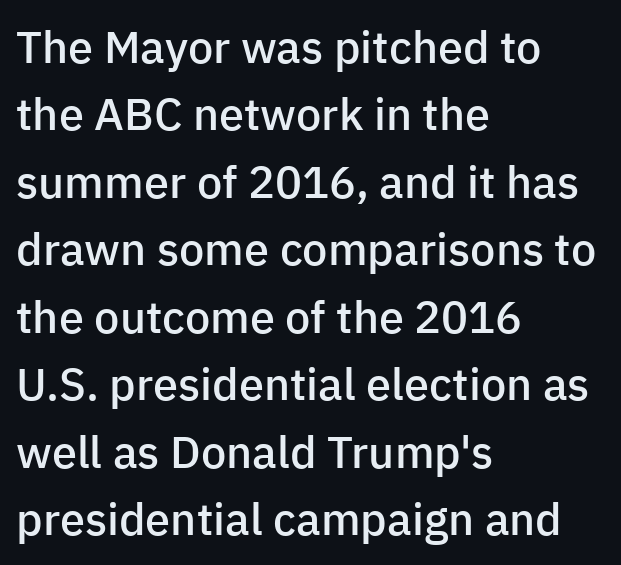
{"serif": "no", "italic": "no", "bold": "semi", "weight": "semibold", "width": "normal", "stroke_contrast": "low", "x_height": "medium", "monospaced": "no", "underline": "no", "align": "left", "line_spacing": "normal", "line_spacing_ratio": 1.5, "letter_spacing": "normal", "letter_spacing_em": 0.0, "glyph_px": 45}
